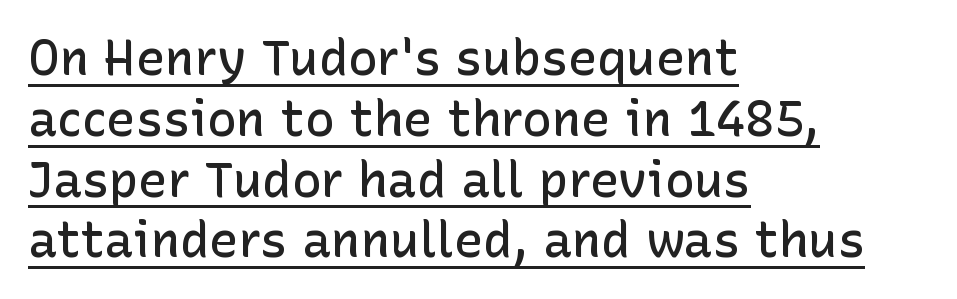
The image shows 49 px semibold sans-serif type, upright; set left-aligned, line spacing 1.24x, normal letter spacing, underlined; low stroke contrast and a medium x-height.
